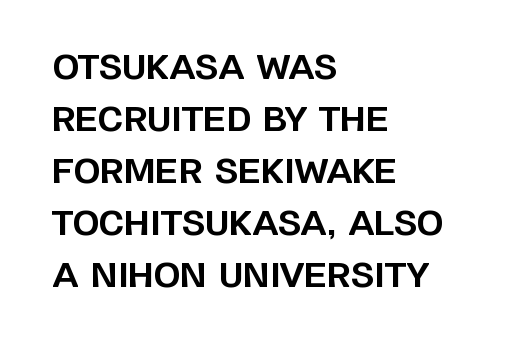
The image shows 34 px bold sans-serif type, upright; set left-aligned, normal line spacing (1.53x), normal letter spacing, not underlined; low stroke contrast and a large x-height.
